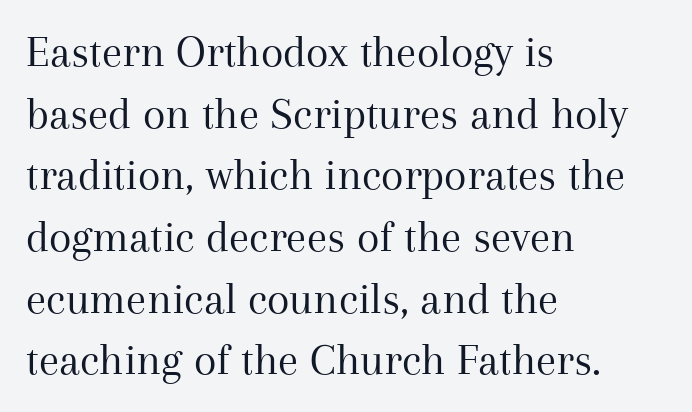
Where is the straight margin? On the left. No letter is thick-stroked: the sample isn't bold. Examine the stroke ends and you'll spot serifs. Tall strokes in this sample are plumb rather than angled. What stands out about the letter spacing? Nothing — it is the standard amount.
